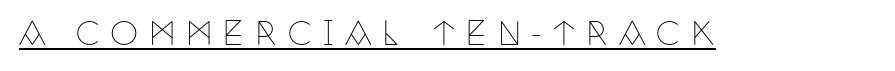
This sample has the flowing, uneven cadence of proportional lettering. The type is letterspaced generously, with wide tracking. Looks like someone drew a line under every word here. Designer's note — italics off, roman on. Stroke thickness stays within the range of a standard reading face or lighter.
